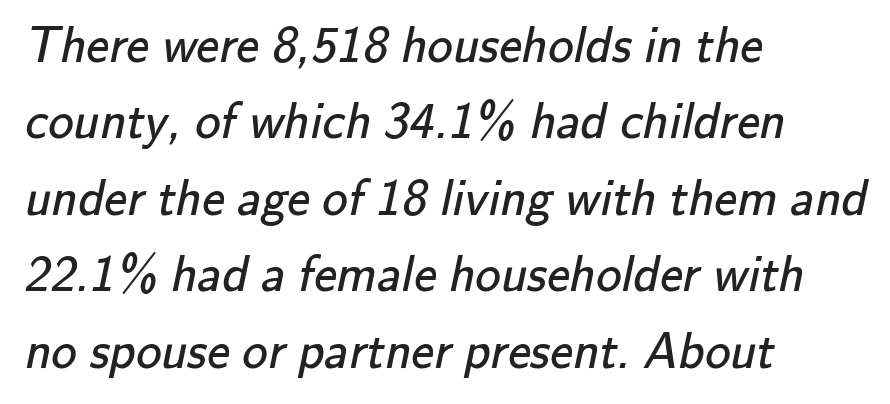
The image shows 51 px regular-weight sans-serif type; set left-aligned, normal line spacing (1.5x), normal letter spacing, not underlined; low stroke contrast and a small x-height.
